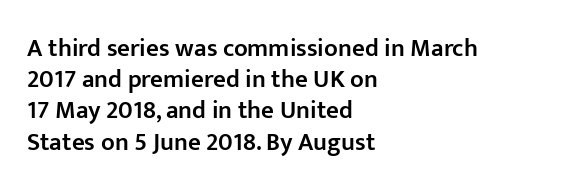
{"italic": "no", "bold": "semi", "underline": "no", "align": "left", "line_spacing": "normal", "line_spacing_ratio": 1.25, "letter_spacing": "normal", "letter_spacing_em": 0.0, "glyph_px": 25}
